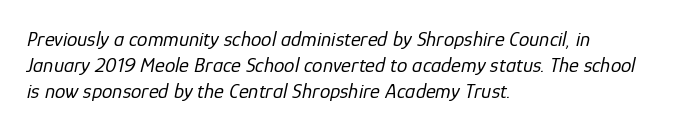
The image shows 21 px text type, italic (leaning right); set left-aligned, line spacing 1.23x, normal letter spacing, not underlined.
